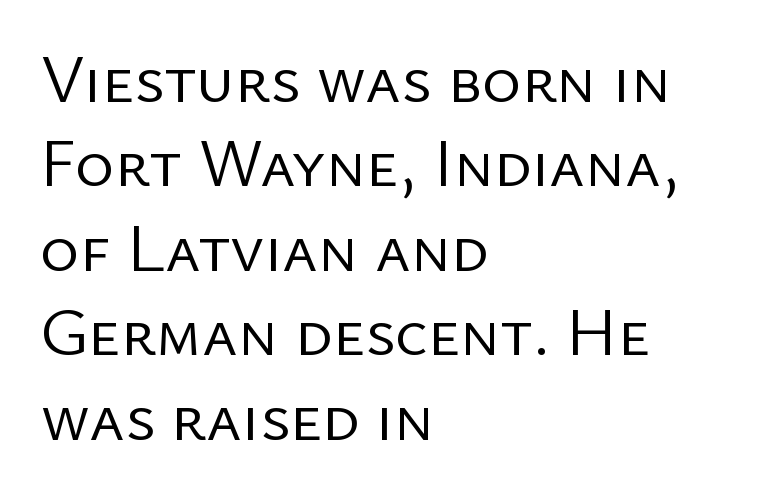
Q: Is the text bold? A: No.
Q: Is the text italic (slanted)? A: No, it is upright.
Q: Is the typeface a serif or a sans-serif typeface? A: Sans-serif.
Q: Is the text underlined? A: No.
Q: How is the paragraph aligned? A: Left-aligned.
Q: Is the spacing between letters normal or unusually wide? A: Normal.
Q: Is the spacing between lines tight, normal or loose? A: Normal.
Q: Width (condensed, normal, or wide)? A: Normal.
Q: Stroke contrast? A: Low.
Q: x-height? A: Medium.
Q: Monospaced? A: No.
